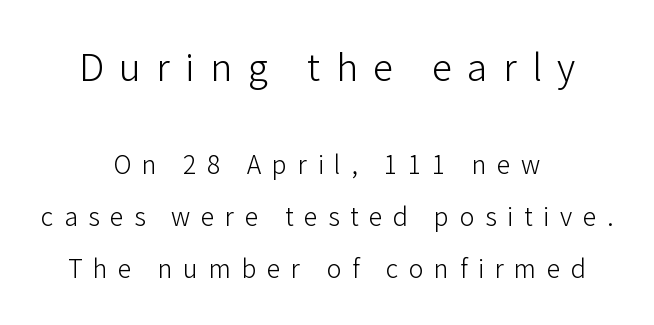
Q: Is the text bold? A: No.
Q: Is the text italic (slanted)? A: No, it is upright.
Q: Is the typeface a serif or a sans-serif typeface? A: Sans-serif.
Q: Is the text underlined? A: No.
Q: How is the paragraph aligned? A: Centered.
Q: Is the spacing between letters normal or unusually wide? A: Unusually wide.
Q: Is the spacing between lines tight, normal or loose? A: Loose.
Q: Which block of text is set in a larger size, the first (top) or the second (bottom)? A: The first (top) one.
Q: Width (condensed, normal, or wide)? A: Normal.
Q: Stroke contrast? A: Low.
Q: x-height? A: Medium.
Q: Monospaced? A: No.
